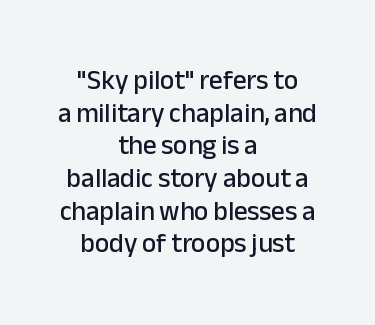
Q: Is the text italic (slanted)? A: No, it is upright.
Q: Is the text underlined? A: No.
Q: How is the paragraph aligned? A: Centered.
Q: Is the spacing between letters normal or unusually wide? A: Normal.
